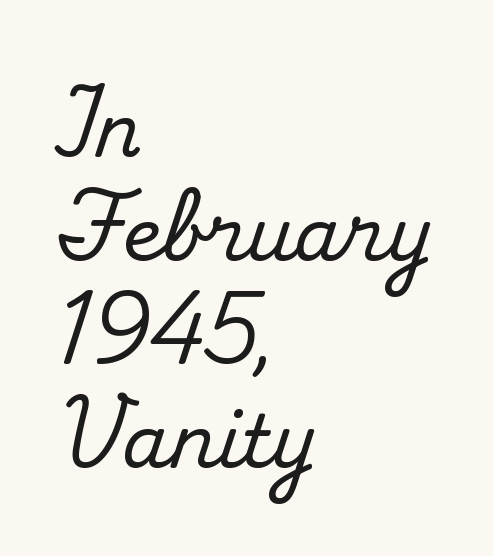
Q: Is the text italic (slanted)? A: Yes.
Q: Is the typeface a serif or a sans-serif typeface? A: Serif.
Q: Is the text underlined? A: No.
Q: How is the paragraph aligned? A: Left-aligned.
Q: Is the spacing between letters normal or unusually wide? A: Normal.
Q: Is the spacing between lines tight, normal or loose? A: Normal.
Q: Width (condensed, normal, or wide)? A: Normal.
Q: Stroke contrast? A: Medium.
Q: x-height? A: Small.
Q: Monospaced? A: No.
